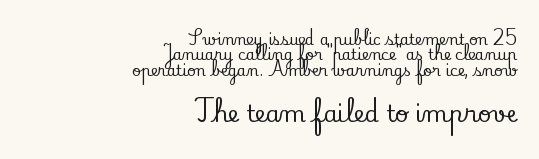
The image shows 23 px text type, upright; set right-aligned, tight line spacing (1.02x), normal letter spacing, not underlined; the second (bottom) block is 1.53x larger.
